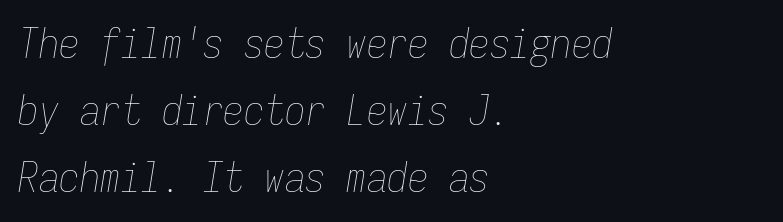
The text carries the slant typical of an italic or oblique font. Observe the ordinary spacing: letters are neighbours, not strangers. Has an underline been added? It has not. Each letter, wide or thin by design, is forced into the same width here. Weight class: somewhere from thin through regular. The passage shown stacks its lines at a standard gap.
